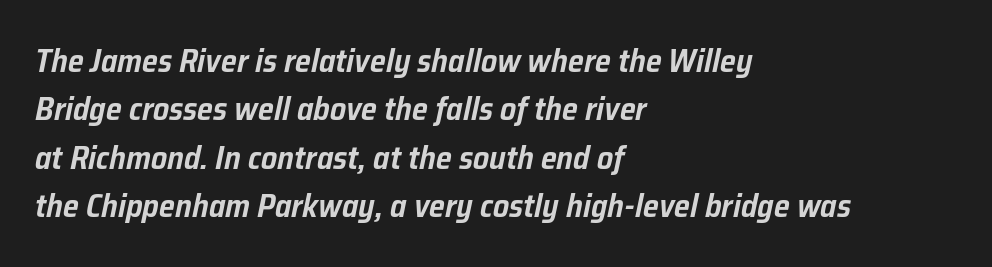
The image shows 32 px text type, italic (leaning right); set left-aligned, normal line spacing (1.51x), normal letter spacing, not underlined; low stroke contrast and a medium x-height.
